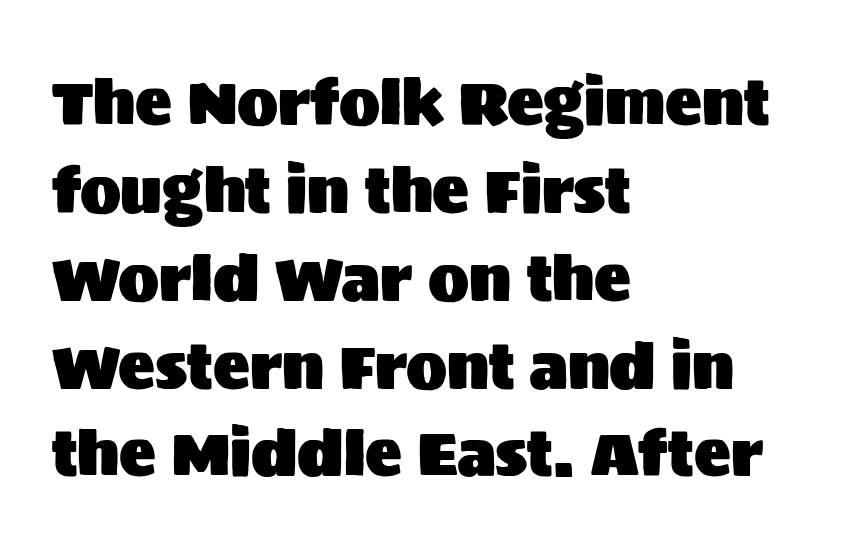
{"serif": "no", "italic": "no", "width": "normal", "stroke_contrast": "medium", "x_height": "large", "monospaced": "no", "underline": "no", "align": "left", "line_spacing": "normal", "line_spacing_ratio": 1.44, "letter_spacing": "normal", "letter_spacing_em": 0.0, "glyph_px": 61}
